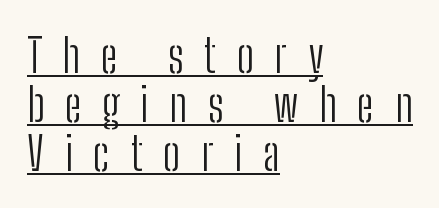
{"serif": "no", "italic": "no", "bold": "no", "weight": "light", "width": "condensed", "stroke_contrast": "low", "x_height": "medium", "monospaced": "no", "underline": "yes", "align": "left", "line_spacing": "tight", "line_spacing_ratio": 1.06, "letter_spacing": "wide", "letter_spacing_em": 0.45, "glyph_px": 46}
